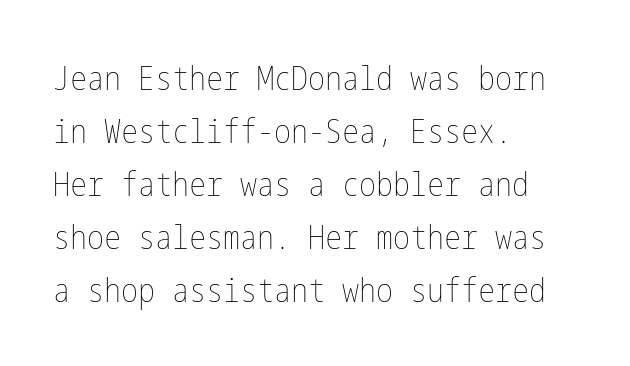
A quiet, ordinary-to-light weight characterises the typeface. Compared with a centered layout, this one pins lines to the left instead. This rendering leaves character spacing at its baseline value. Vertical spacing — default.
